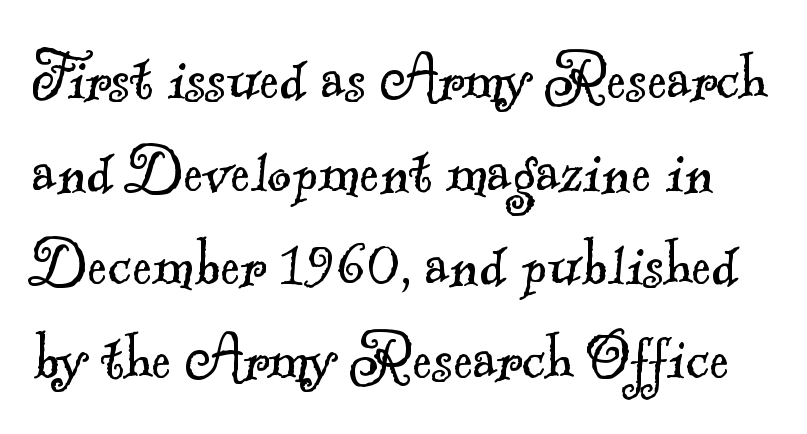
{"serif": "yes", "bold": "no", "weight": "light", "width": "normal", "x_height": "small", "monospaced": "no", "underline": "no", "line_spacing": "normal", "line_spacing_ratio": 1.26, "letter_spacing": "normal", "letter_spacing_em": 0.0, "glyph_px": 74}
